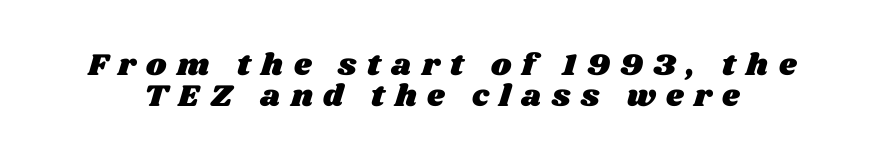
Whoever set this chose condensed vertical rhythm over breathing room. These lines are rendered in a variable-pitch font. This rendering features lettering with no underline. Glyph-to-glyph distance is far greater than everyday printed text.
